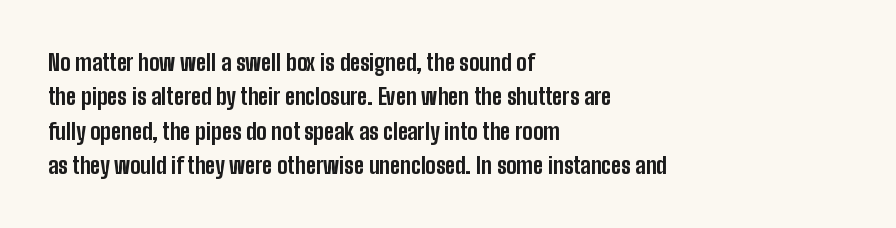
Q: Is the text bold? A: Yes.
Q: Is the text italic (slanted)? A: No, it is upright.
Q: Is the text underlined? A: No.
Q: How is the paragraph aligned? A: Left-aligned.
Q: Is the spacing between letters normal or unusually wide? A: Normal.
Q: Is the spacing between lines tight, normal or loose? A: Normal.
